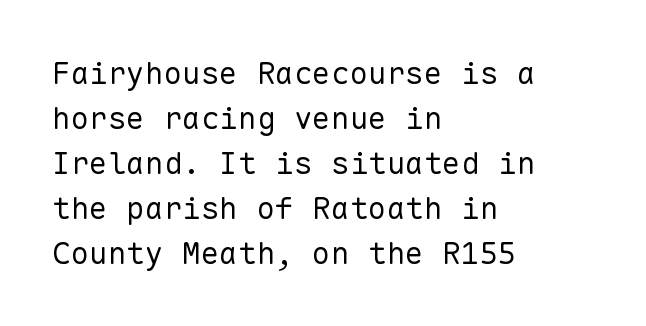
Here the designer chose a console-style face with uniform glyph widths. Observe the absence of serifs on each vertical stroke in this sample. Compared with a typical body face, this is equally light or lighter still. Words appear dense and cohesive because spacing is normal. The paragraph has a hard left edge and a soft right edge. Line spacing here is normal.
